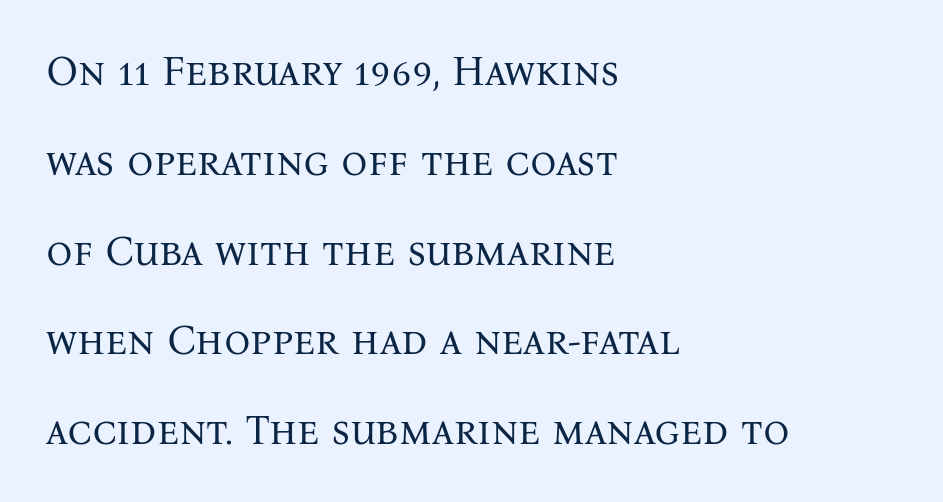
Italic: no, the glyphs are upright roman. The passage shown is typed in a proportional face where columns would drift. Visually the block forms a straight wall on the left and a jagged coastline on the right. The typeface chosen for these lines features serifs. The font sits on the lighter half of the weight spectrum, regular included.
